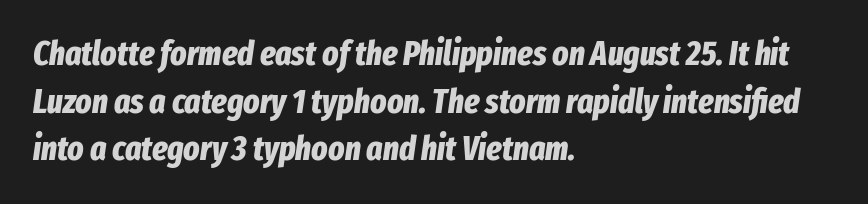
The image shows 34 px bold, condensed type, italic (leaning right); set left-aligned, normal line spacing (1.4x), normal letter spacing, not underlined; low stroke contrast and a medium x-height.
